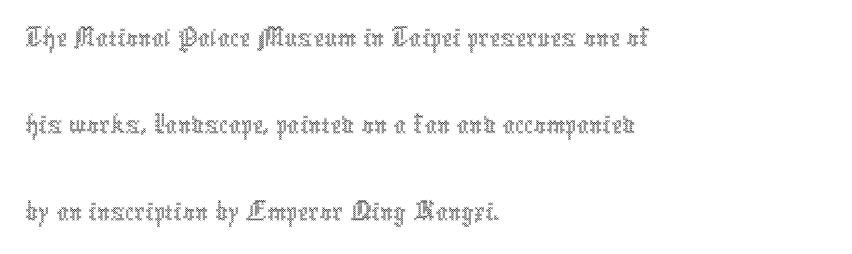
The image shows 61 px thin, condensed type, upright; set left-aligned, normal line spacing (1.43x), normal letter spacing, not underlined; a medium x-height.
